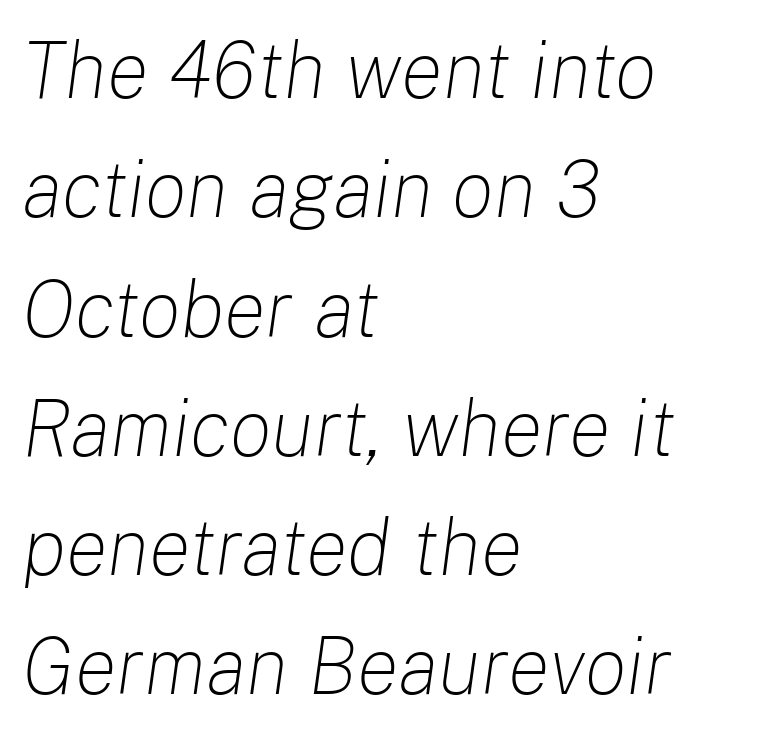
The image shows 79 px light type, italic (leaning right); set left-aligned, normal line spacing (1.51x), normal letter spacing, not underlined; low stroke contrast and a medium x-height.
